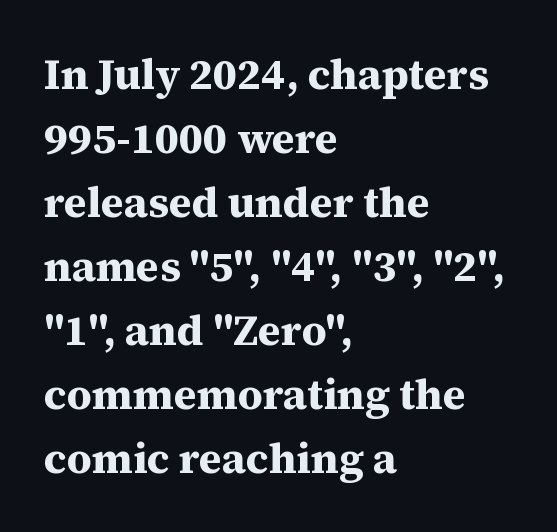
Examine the stroke ends and you'll spot serifs. A roman cut, with each character standing at attention. Looks like regular typesetting: each glyph gets only the width it needs. The setting favours the left margin, as ordinary paragraphs usually do.
